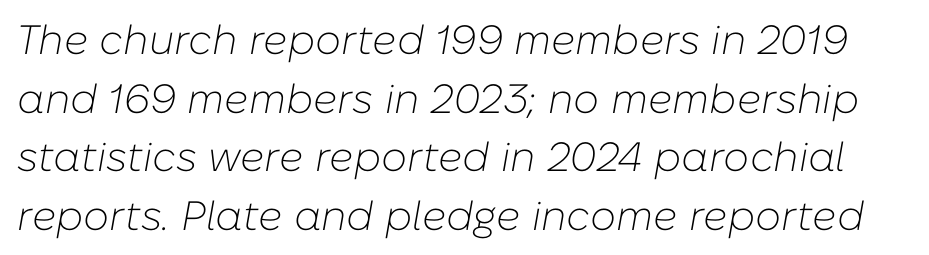
Compared with typical body copy, the letter spacing here is the same. These glyphs show unthickened strokes, regular width or finer. The glyphs are unaccompanied by any horizontal stroke below them. The rendering applies a slant to the glyphs. The face used here is proportionally spaced, like ordinary book or web type.
